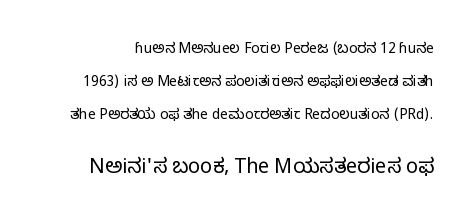
{"italic": "no", "bold": "no", "underline": "no", "line_spacing": "loose", "line_spacing_ratio": 2.34, "letter_spacing": "normal", "letter_spacing_em": 0.0, "larger_block": "second", "size_ratio": 1.43, "glyph_px": 20}
